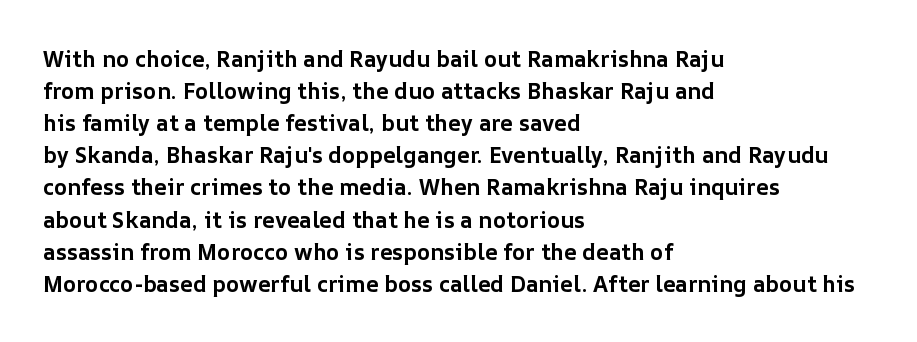
Q: Is the text bold? A: Yes.
Q: Is the text italic (slanted)? A: No, it is upright.
Q: Is the text underlined? A: No.
Q: How is the paragraph aligned? A: Left-aligned.
Q: Is the spacing between letters normal or unusually wide? A: Normal.
Q: Is the spacing between lines tight, normal or loose? A: Normal.
